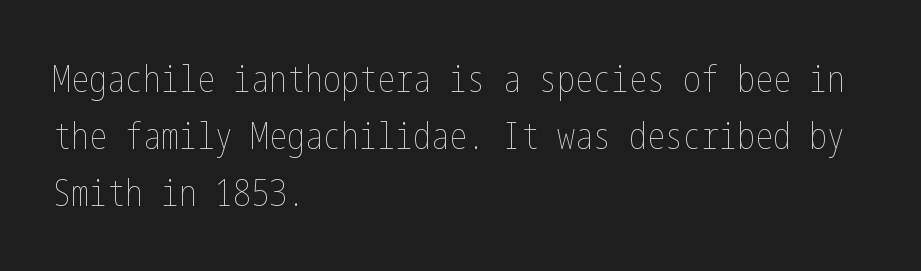
Compared with typical paragraphs, the rows here are spaced about the same. Plain, unruled lines of type. Visually the block forms a straight wall on the left and a jagged coastline on the right. Stems and bowls with no extra thickness — not bold. No extra tracking has been applied to these lines.
